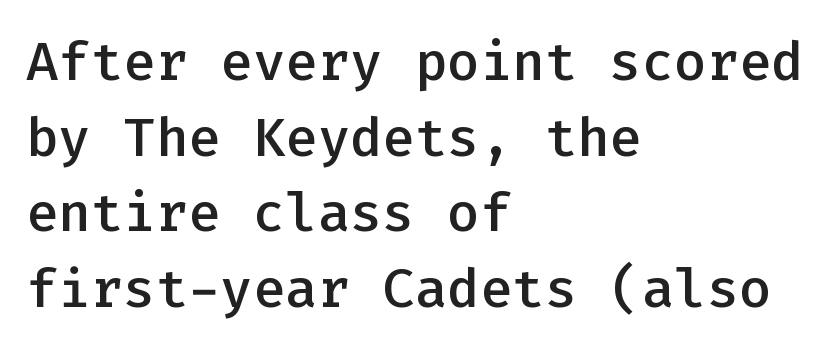
The image shows 54 px semibold sans-serif type, upright, monospaced; set left-aligned, normal line spacing (1.4x), normal letter spacing, not underlined; low stroke contrast and a medium x-height.
